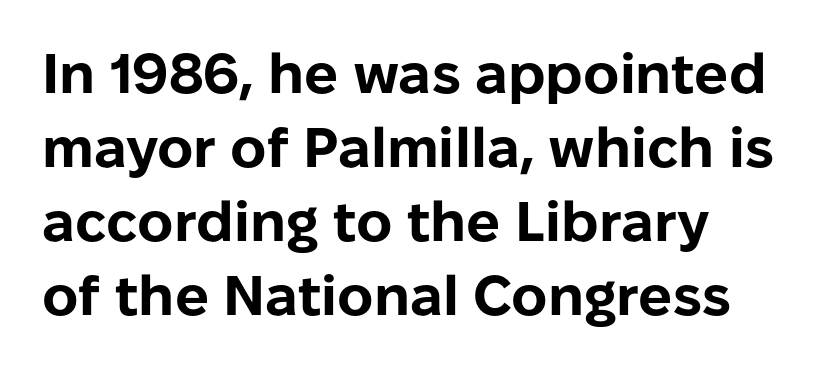
{"serif": "no", "italic": "no", "bold": "yes", "weight": "bold", "width": "normal", "stroke_contrast": "low", "x_height": "medium", "monospaced": "no", "underline": "no", "line_spacing": "normal", "line_spacing_ratio": 1.32, "letter_spacing": "normal", "letter_spacing_em": 0.0, "glyph_px": 56}
